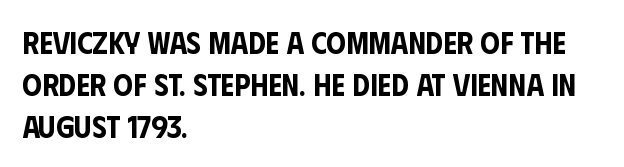
The paragraph has a hard left edge and a soft right edge. In terms of leading, this rendering sits right in the middle. Ascenders rise straight up at ninety degrees. Think of a printed novel: that variable character pitch is what you see here.
